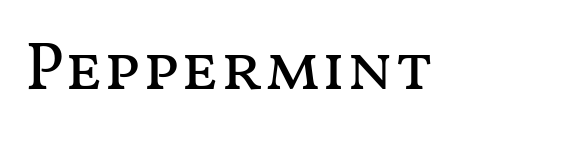
Q: Is the text bold? A: No.
Q: Is the text italic (slanted)? A: No, it is upright.
Q: Is the text underlined? A: No.
Q: Is the spacing between letters normal or unusually wide? A: Normal.
Q: Width (condensed, normal, or wide)? A: Wide.
Q: Stroke contrast? A: Medium.
Q: x-height? A: Medium.
Q: Monospaced? A: No.
